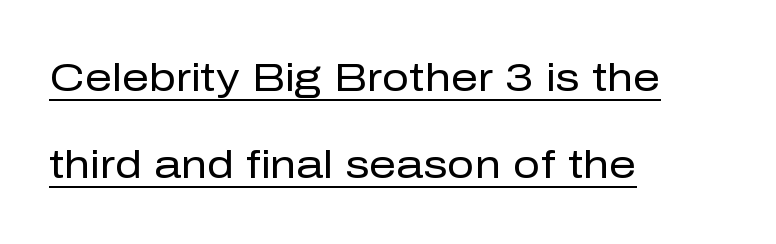
{"serif": "no", "italic": "no", "bold": "no", "weight": "regular", "width": "normal", "stroke_contrast": "low", "x_height": "medium", "monospaced": "no", "underline": "yes", "align": "left", "line_spacing": "loose", "line_spacing_ratio": 2.29, "letter_spacing": "normal", "letter_spacing_em": 0.0, "glyph_px": 38}
